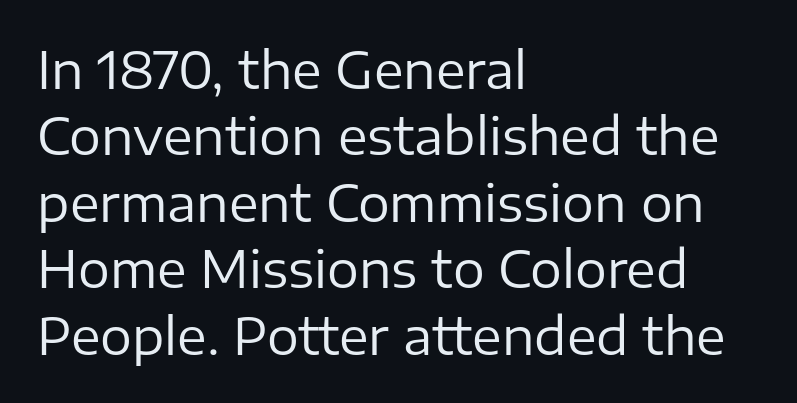
Descender tails drop into unmarked territory. Examine the stroke ends and you'll find no serifs. These lines sit exactly where default settings would place them. Every stem runs plumb, perpendicular to the baseline.
